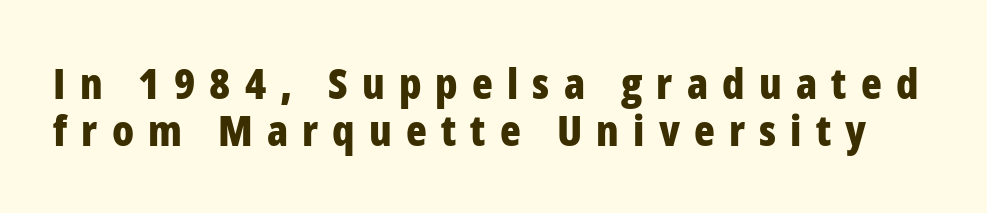
The image shows 43 px bold, condensed sans-serif type, upright; set tight line spacing (1.1x), unusually wide letter spacing (+0.33 em), not underlined; low stroke contrast and a medium x-height.
